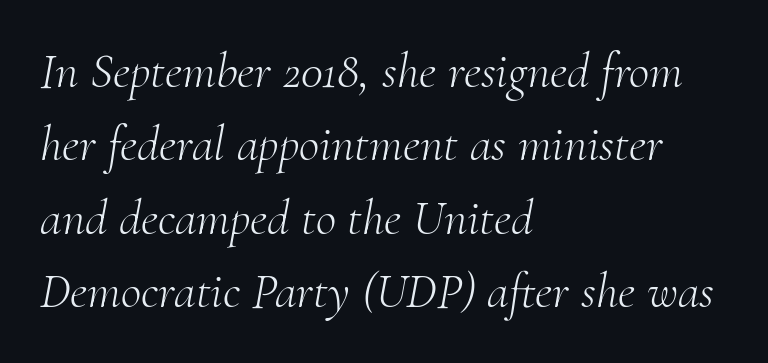
Q: Is the text bold? A: No.
Q: Is the text italic (slanted)? A: Yes, it leans right by about 10 degrees.
Q: Is the typeface a serif or a sans-serif typeface? A: Serif.
Q: Is the text underlined? A: No.
Q: How is the paragraph aligned? A: Left-aligned.
Q: Is the spacing between letters normal or unusually wide? A: Normal.
Q: Is the spacing between lines tight, normal or loose? A: Normal.
Q: Width (condensed, normal, or wide)? A: Normal.
Q: Stroke contrast? A: Medium.
Q: x-height? A: Small.
Q: Monospaced? A: No.
